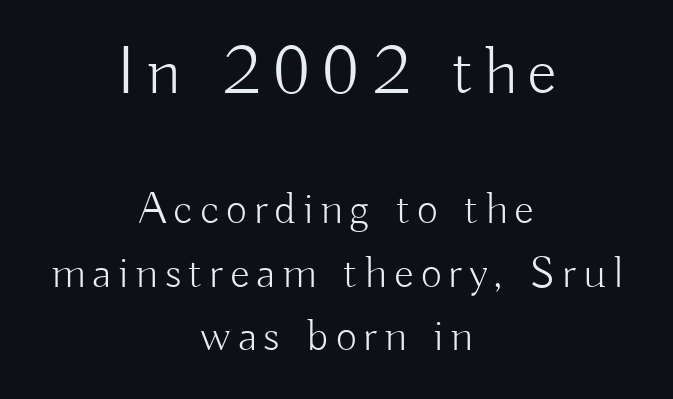
The image shows 69 px light sans-serif type, upright; set centered, normal line spacing (1.38x), not underlined; the first (top) block is 1.5x larger; low stroke contrast and a small x-height.
